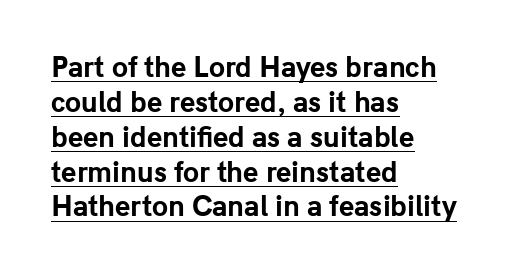
{"italic": "no", "bold": "yes", "underline": "yes", "align": "left", "line_spacing": "normal", "line_spacing_ratio": 1.34, "letter_spacing": "normal", "letter_spacing_em": 0.0, "glyph_px": 26}
